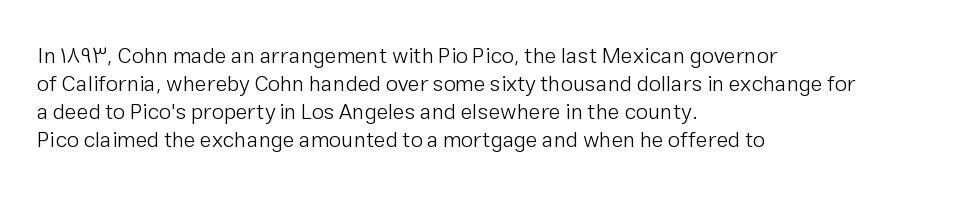
The image shows 22 px text type, upright; set left-aligned, normal line spacing (1.27x), normal letter spacing, not underlined.
